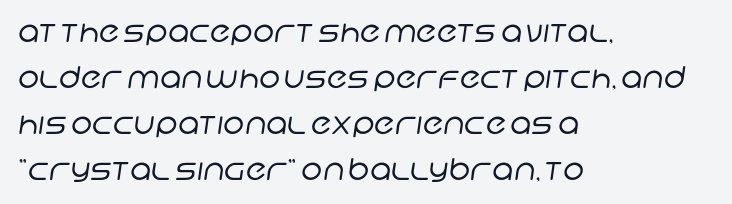
Q: Is the text bold? A: No.
Q: Is the typeface a serif or a sans-serif typeface? A: Sans-serif.
Q: Is the text underlined? A: No.
Q: How is the paragraph aligned? A: Left-aligned.
Q: Is the spacing between letters normal or unusually wide? A: Normal.
Q: Is the spacing between lines tight, normal or loose? A: Normal.
Q: Width (condensed, normal, or wide)? A: Normal.
Q: Stroke contrast? A: Low.
Q: x-height? A: Large.
Q: Monospaced? A: No.
